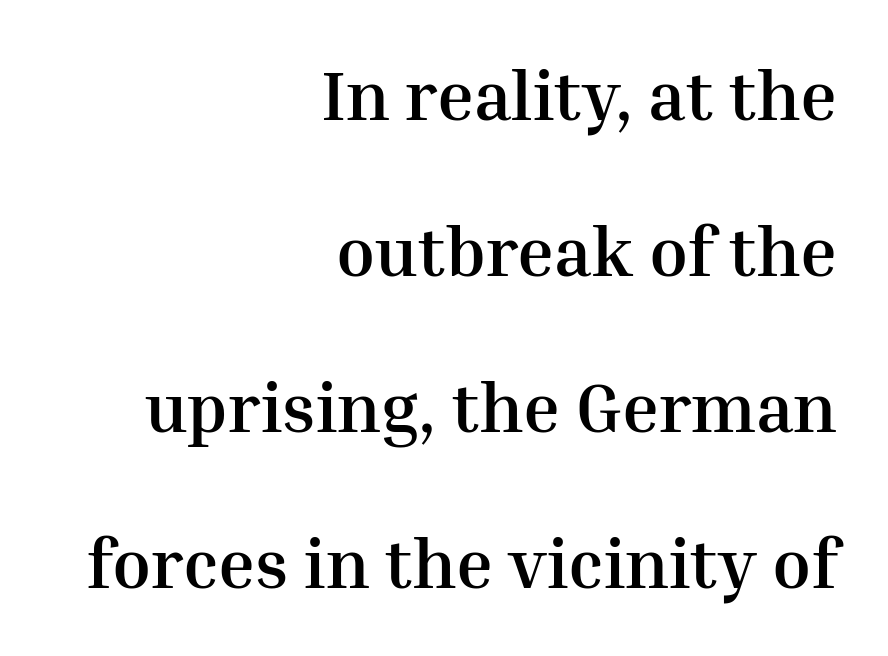
The image shows 70 px semibold serif type, upright; set right-aligned, loose line spacing (2.23x), normal letter spacing, not underlined; medium stroke contrast and a medium x-height.
